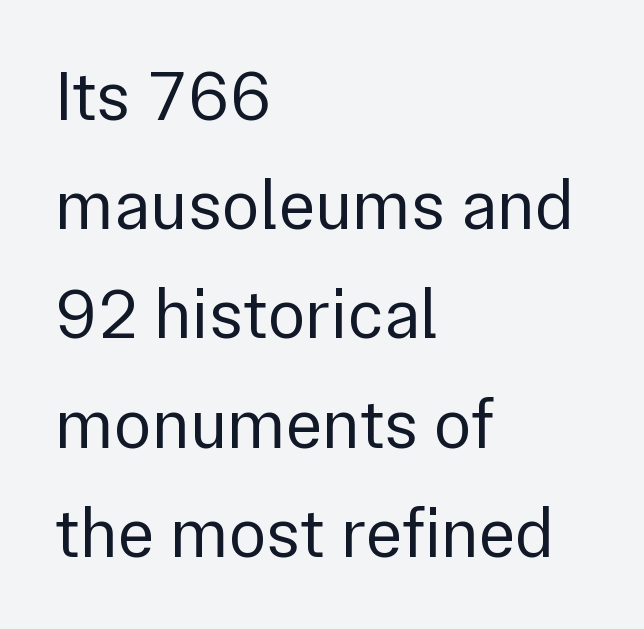
Q: Is the text bold? A: No.
Q: Is the text italic (slanted)? A: No, it is upright.
Q: Is the typeface a serif or a sans-serif typeface? A: Sans-serif.
Q: Is the text underlined? A: No.
Q: How is the paragraph aligned? A: Left-aligned.
Q: Is the spacing between letters normal or unusually wide? A: Normal.
Q: Is the spacing between lines tight, normal or loose? A: Normal.
Q: Width (condensed, normal, or wide)? A: Normal.
Q: Stroke contrast? A: Low.
Q: x-height? A: Medium.
Q: Monospaced? A: No.
